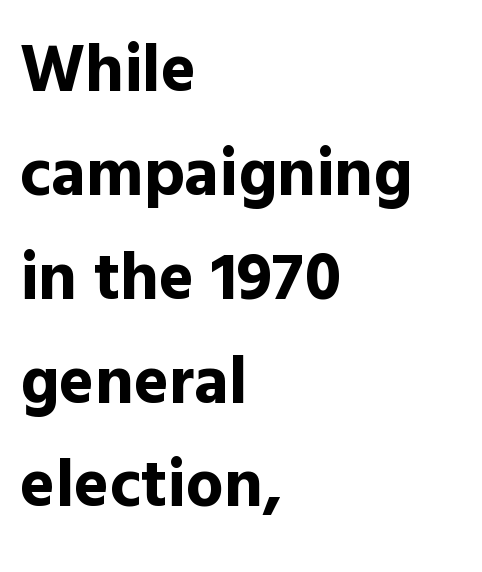
{"serif": "no", "italic": "no", "bold": "yes", "weight": "bold", "width": "normal", "x_height": "medium", "monospaced": "no", "underline": "no", "align": "left", "line_spacing": "normal", "line_spacing_ratio": 1.55, "letter_spacing": "normal", "letter_spacing_em": 0.0, "glyph_px": 67}
